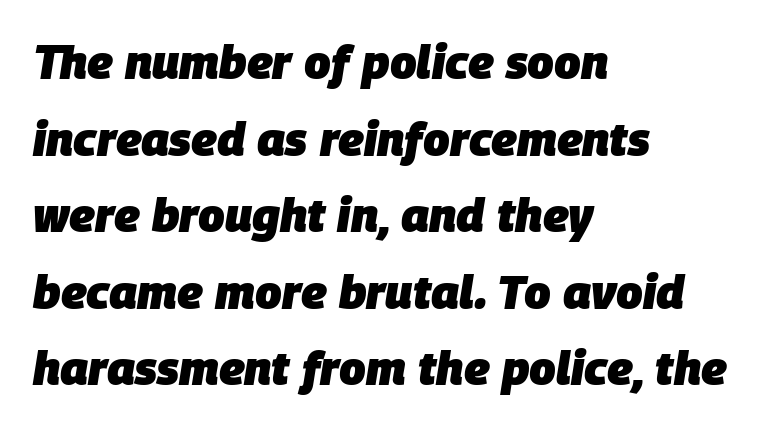
{"italic": "yes", "lean": "right", "slant_degrees": 9, "bold": "yes", "weight": "heavy", "width": "normal", "stroke_contrast": "low", "x_height": "large", "monospaced": "no", "underline": "no", "align": "left", "line_spacing": "normal", "line_spacing_ratio": 1.63, "letter_spacing": "normal", "letter_spacing_em": 0.0, "glyph_px": 47}
